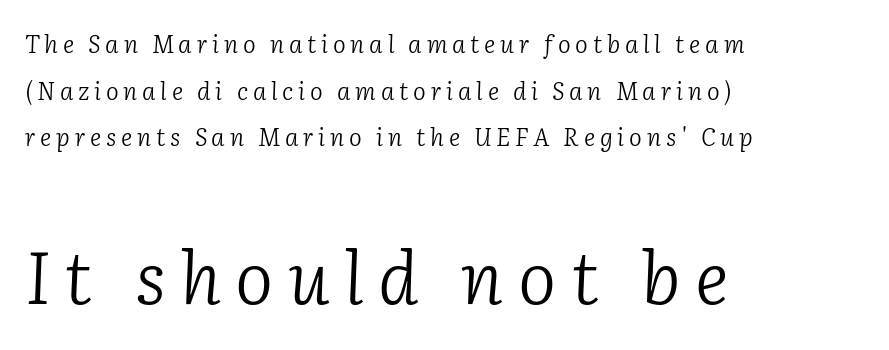
This sample is left-justified, so line endings fall wherever the words run out. The line-height multiplier appears high, well above default. Stems and bowls with no extra thickness — not bold. The characters display serif detailing at their extremities. The more generous point size was reserved for the lower chunk. The letters are spread apart with noticeably loose tracking.
